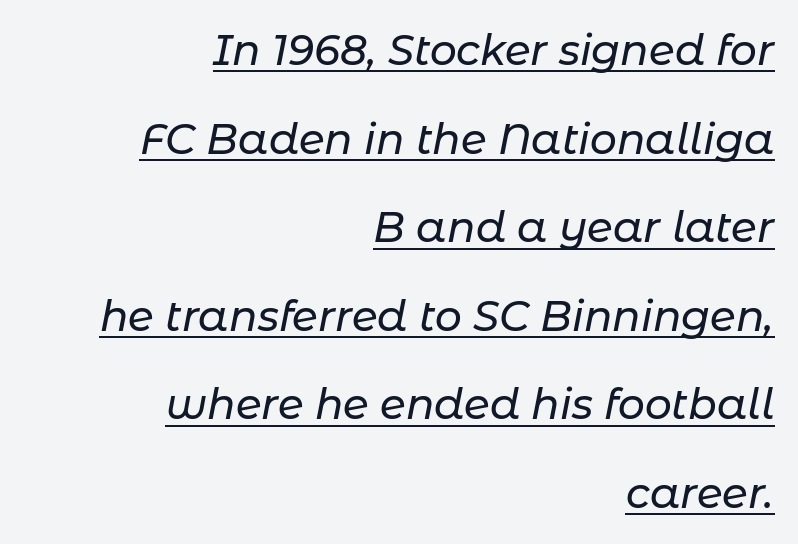
Q: Is the text italic (slanted)? A: Yes, it leans right by about 11 degrees.
Q: Is the text underlined? A: Yes.
Q: How is the paragraph aligned? A: Right-aligned.
Q: Is the spacing between letters normal or unusually wide? A: Normal.
Q: Is the spacing between lines tight, normal or loose? A: Loose.
Q: Width (condensed, normal, or wide)? A: Normal.
Q: Stroke contrast? A: Low.
Q: x-height? A: Medium.
Q: Monospaced? A: No.
